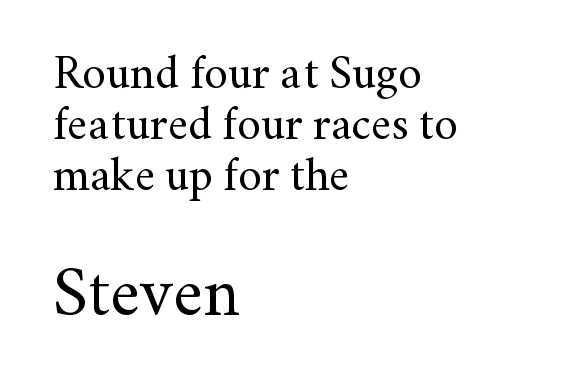
The tracking reads as untouched default to a designer's eye. No word sits above an underline. Look at the glyph heights: the lower group is clearly the bigger setting. Designer's note — italics off, roman on.
